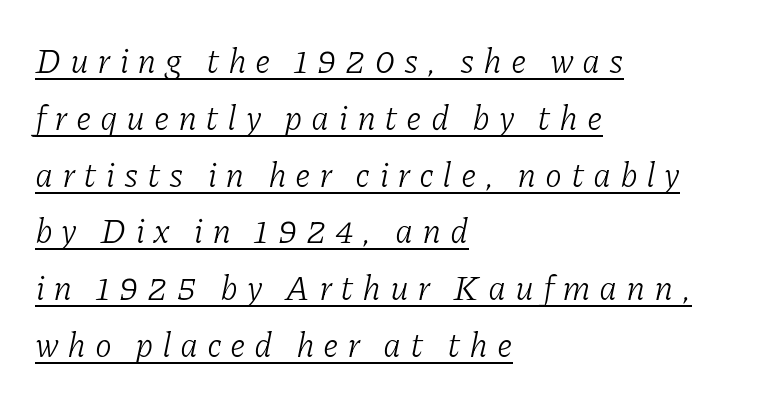
The image shows 34 px light serif type, italic (leaning right); set left-aligned, normal line spacing (1.67x), unusually wide letter spacing (+0.25 em), underlined; low stroke contrast and a medium x-height.
